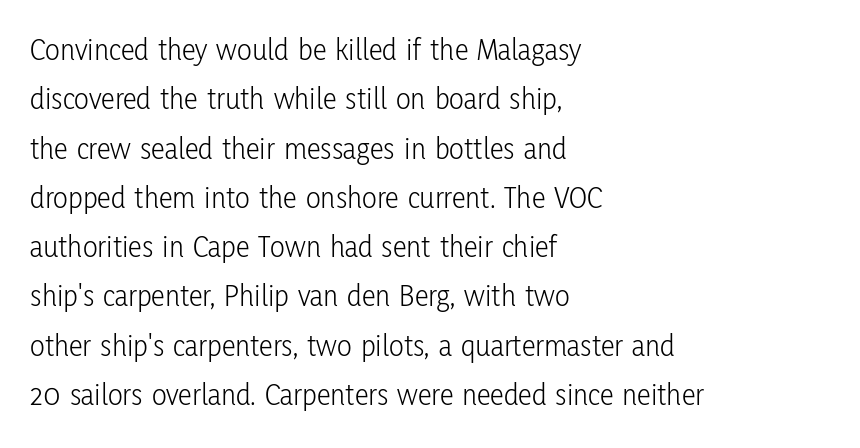
This reads as an unemphasized weight, regular at the heaviest. The face used here is a sans, in the tradition of grotesques and geometrics. Each new line begins a customary step beneath the previous one. Varying glyph widths throughout — classic text-font behaviour. Descenders are the only things crossing below the line.
